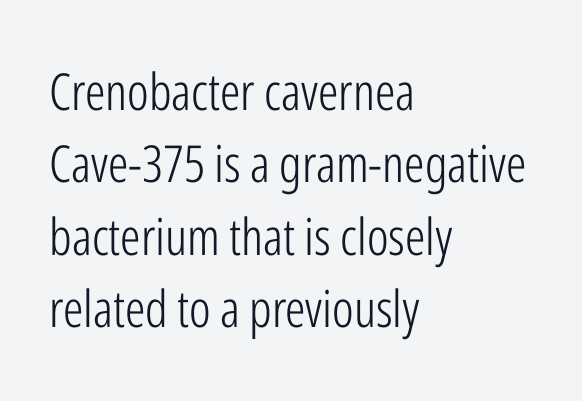
Q: Is the text bold? A: No.
Q: Is the text italic (slanted)? A: No, it is upright.
Q: Is the typeface a serif or a sans-serif typeface? A: Sans-serif.
Q: Is the text underlined? A: No.
Q: How is the paragraph aligned? A: Left-aligned.
Q: Is the spacing between letters normal or unusually wide? A: Normal.
Q: Is the spacing between lines tight, normal or loose? A: Normal.
Q: Width (condensed, normal, or wide)? A: Condensed.
Q: Stroke contrast? A: Low.
Q: x-height? A: Medium.
Q: Monospaced? A: No.
